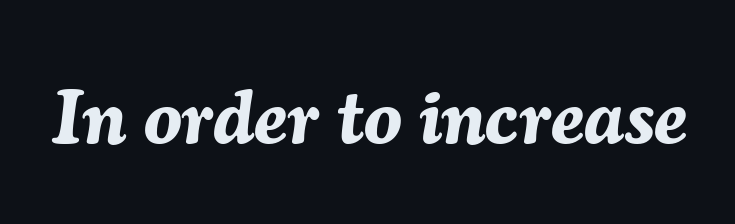
The image shows 76 px bold type, italic (leaning right); set normal letter spacing, not underlined; medium stroke contrast and a medium x-height.
